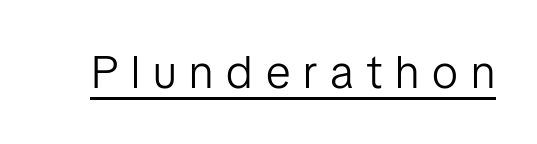
Posture: upright roman. Caption: expanded tracking, letters set apart. Varying glyph widths throughout — classic text-font behaviour. Nothing sits at the stroke ends, so this counts as sans-serif. The string is rendered with underlining switched on. These glyphs show unthickened strokes, regular width or finer.
